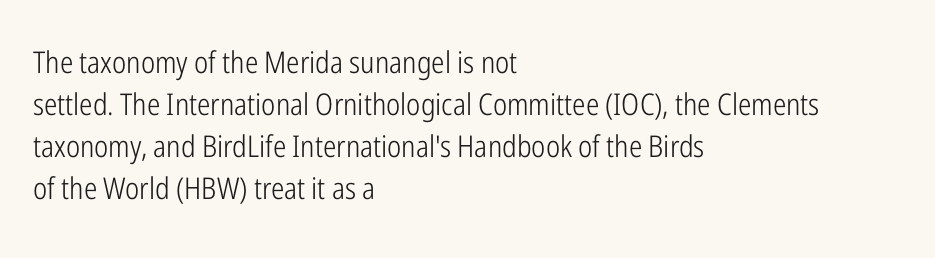
The image shows 30 px light, condensed sans-serif type, upright; set left-aligned, normal line spacing (1.4x), normal letter spacing, not underlined; low stroke contrast and a medium x-height.
